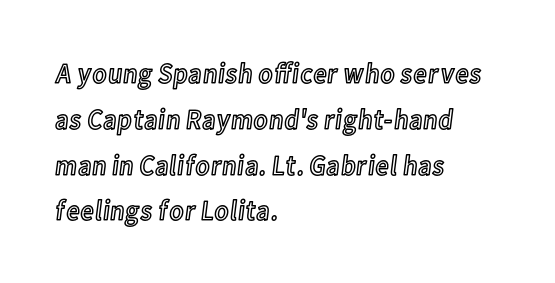
The image shows 29 px condensed type; set left-aligned, normal line spacing (1.58x), normal letter spacing, not underlined; a medium x-height.
